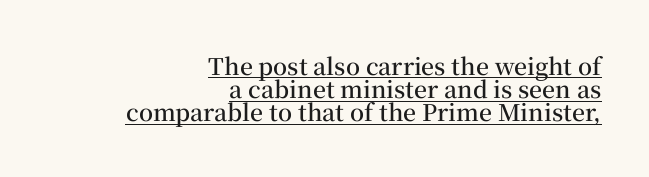
{"italic": "no", "bold": "semi", "underline": "yes", "align": "right", "line_spacing": "tight", "line_spacing_ratio": 1.01, "letter_spacing": "normal", "letter_spacing_em": 0.0, "glyph_px": 23}
